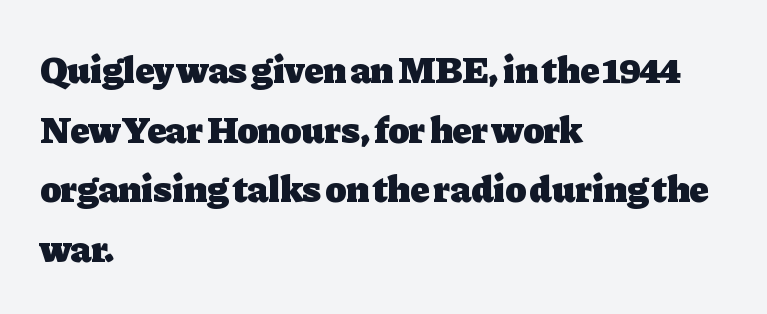
Q: Is the text bold? A: Yes.
Q: Is the text italic (slanted)? A: No, it is upright.
Q: Is the typeface a serif or a sans-serif typeface? A: Serif.
Q: Is the text underlined? A: No.
Q: How is the paragraph aligned? A: Left-aligned.
Q: Is the spacing between letters normal or unusually wide? A: Normal.
Q: Is the spacing between lines tight, normal or loose? A: Normal.
Q: Width (condensed, normal, or wide)? A: Normal.
Q: Stroke contrast? A: Low.
Q: x-height? A: Medium.
Q: Monospaced? A: No.
